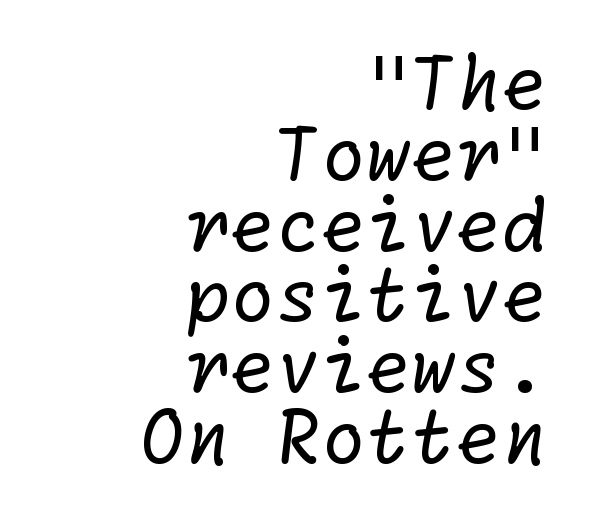
{"serif": "no", "bold": "no", "weight": "regular", "width": "normal", "stroke_contrast": "low", "x_height": "medium", "underline": "no", "align": "right", "line_spacing": "tight", "line_spacing_ratio": 0.97, "letter_spacing": "normal", "letter_spacing_em": 0.0, "glyph_px": 73}
